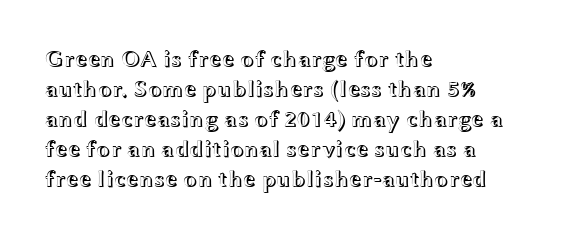
The image shows 23 px text type, upright; set left-aligned, normal line spacing (1.3x), normal letter spacing, not underlined.
